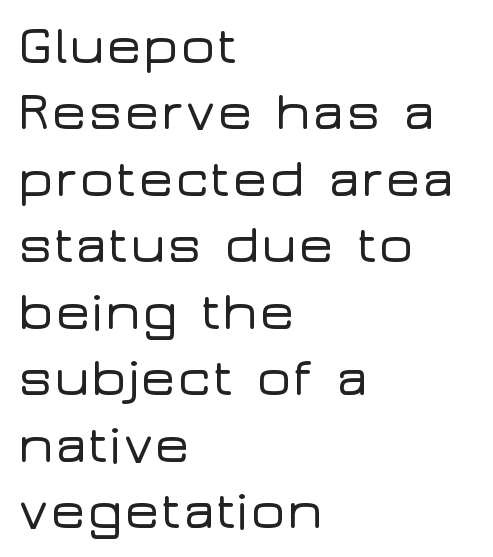
The image shows 54 px wide sans-serif type, upright; set left-aligned, line spacing 1.23x, normal letter spacing, not underlined; low stroke contrast and a medium x-height.
